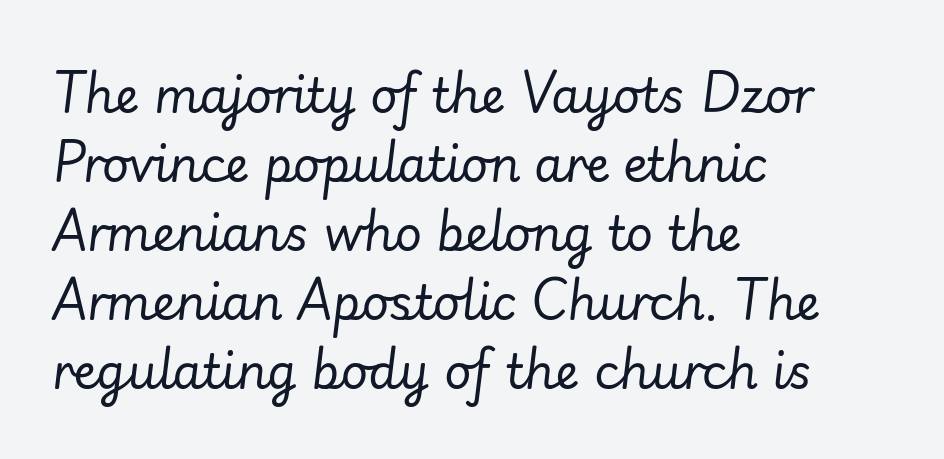
{"italic": "yes", "lean": "right", "slant_degrees": 7, "bold": "no", "weight": "regular", "width": "normal", "stroke_contrast": "low", "x_height": "small", "monospaced": "no", "underline": "no", "align": "left", "line_spacing": "normal", "line_spacing_ratio": 1.47, "letter_spacing": "normal", "letter_spacing_em": 0.0, "glyph_px": 47}
